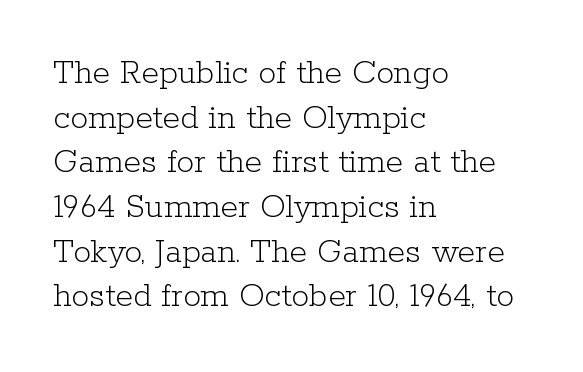
Q: Is the text bold? A: No.
Q: Is the text italic (slanted)? A: No, it is upright.
Q: Is the typeface a serif or a sans-serif typeface? A: Serif.
Q: Is the text underlined? A: No.
Q: How is the paragraph aligned? A: Left-aligned.
Q: Is the spacing between letters normal or unusually wide? A: Normal.
Q: Width (condensed, normal, or wide)? A: Normal.
Q: Stroke contrast? A: Low.
Q: x-height? A: Medium.
Q: Monospaced? A: No.
